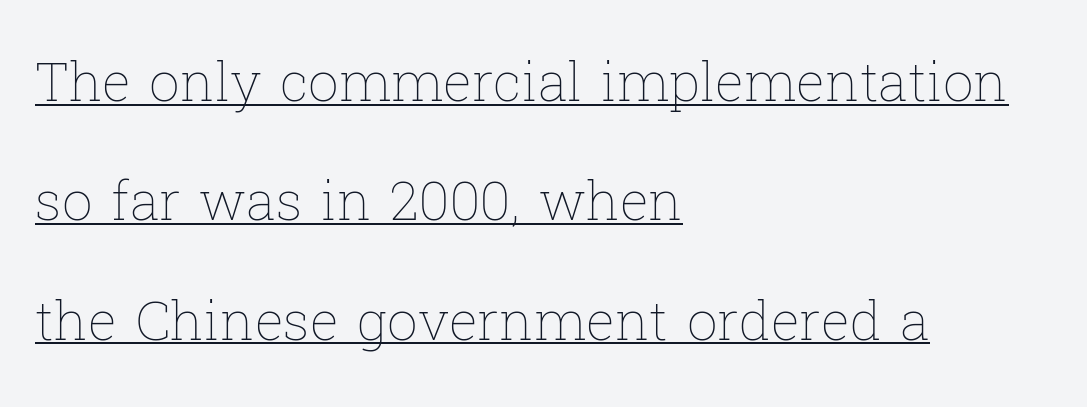
Q: Is the text bold? A: No.
Q: Is the text italic (slanted)? A: No, it is upright.
Q: Is the text underlined? A: Yes.
Q: How is the paragraph aligned? A: Left-aligned.
Q: Is the spacing between letters normal or unusually wide? A: Normal.
Q: Is the spacing between lines tight, normal or loose? A: Loose.
Q: Width (condensed, normal, or wide)? A: Normal.
Q: Stroke contrast? A: Low.
Q: x-height? A: Medium.
Q: Monospaced? A: No.
